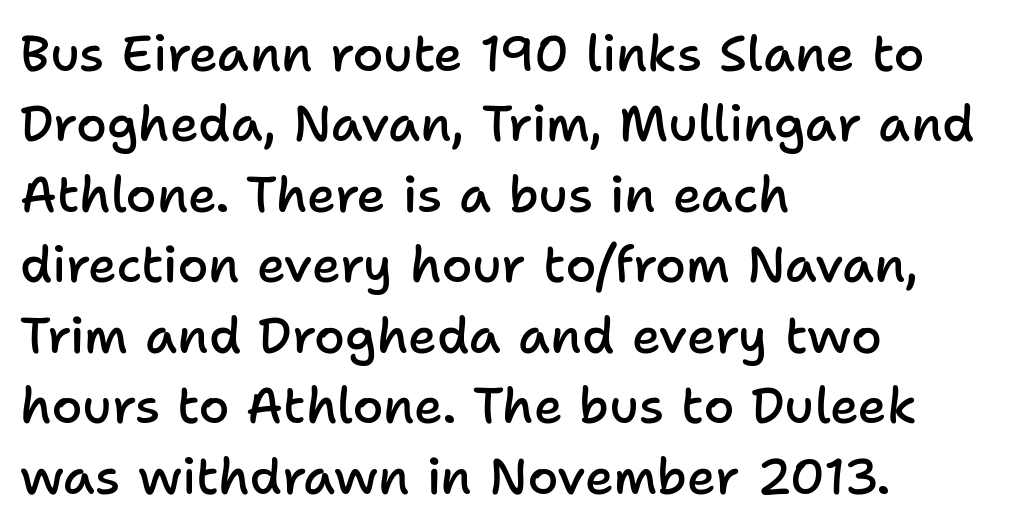
{"serif": "no", "italic": "no", "bold": "semi", "weight": "semibold", "width": "normal", "stroke_contrast": "low", "x_height": "medium", "monospaced": "no", "underline": "no", "align": "left", "line_spacing": "normal", "line_spacing_ratio": 1.41, "letter_spacing": "normal", "letter_spacing_em": 0.0, "glyph_px": 50}
